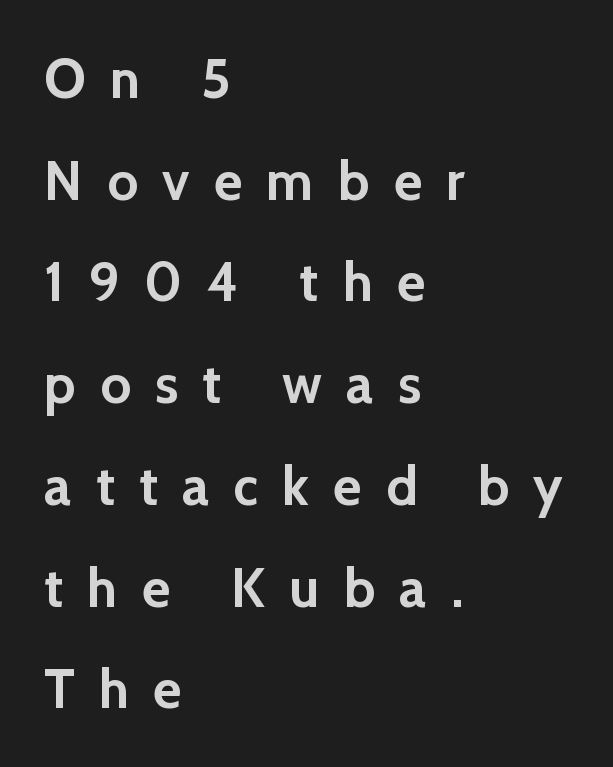
{"serif": "no", "italic": "no", "bold": "yes", "weight": "semibold", "width": "normal", "x_height": "medium", "monospaced": "no", "underline": "no", "align": "left", "line_spacing_ratio": 1.85, "letter_spacing": "wide", "letter_spacing_em": 0.44, "glyph_px": 55}
